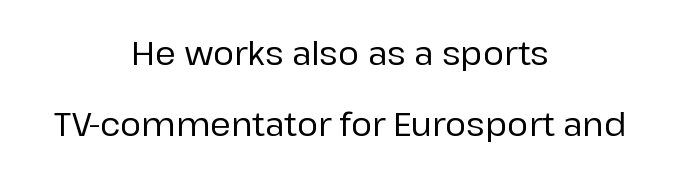
You can tell it's not italic because the verticals are truly vertical. The face used here is rendered with its standard letterfit. A student would call this center alignment; a typographer would say set centered. Looks like regular typesetting: each glyph gets only the width it needs. Type style note: lacks serifs. Notice the wide empty band between every row — that's loose leading.
